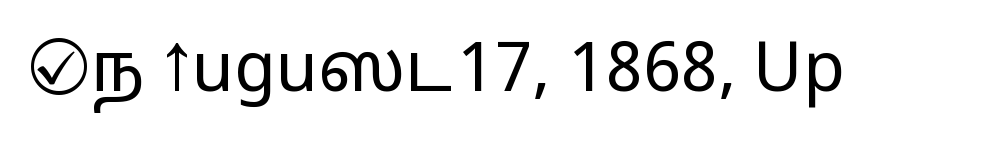
{"serif": "no", "italic": "no", "width": "wide", "stroke_contrast": "medium", "monospaced": "no", "underline": "no", "letter_spacing": "normal", "letter_spacing_em": 0.0, "glyph_px": 68}
